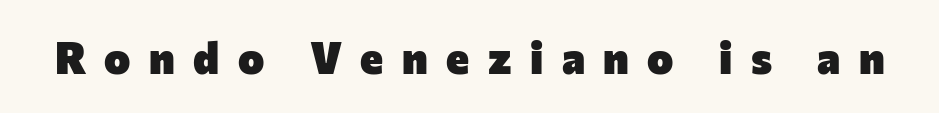
The image shows 44 px heavy sans-serif type, upright; set unusually wide letter spacing (+0.42 em), not underlined; low stroke contrast and a medium x-height.
